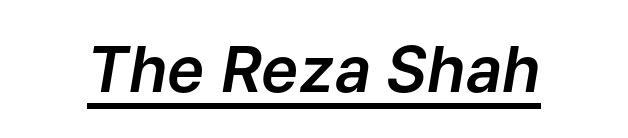
Q: Is the text italic (slanted)? A: Yes, it leans right by about 9 degrees.
Q: Is the text underlined? A: Yes.
Q: Is the spacing between letters normal or unusually wide? A: Normal.
Q: Width (condensed, normal, or wide)? A: Normal.
Q: Stroke contrast? A: Low.
Q: x-height? A: Medium.
Q: Monospaced? A: No.
